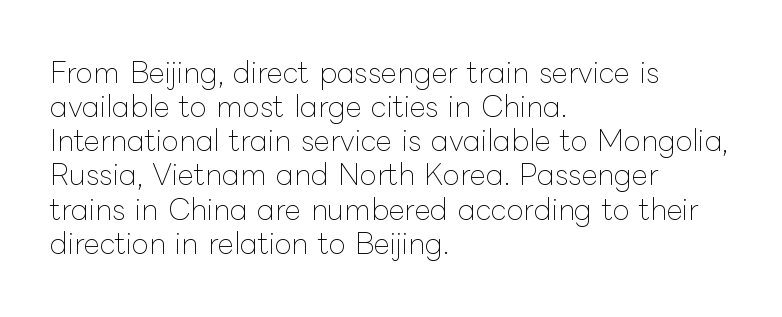
The image shows 28 px thin type, upright; set left-aligned, line spacing 1.22x, normal letter spacing, not underlined; low stroke contrast and a medium x-height.
